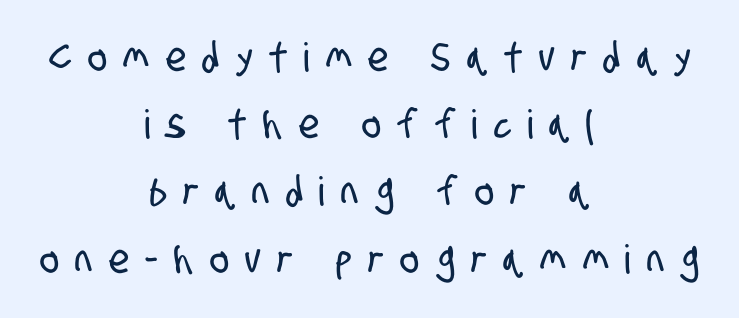
The space beneath each line is pristine and unruled. The lines sit at an ordinary, default distance from one another. Classification — sans serif. The paragraph has two soft edges and a firm central axis. Think of a printed novel: that variable character pitch is what you see here. Does extra space separate the letters? Yes, quite a lot of it.
